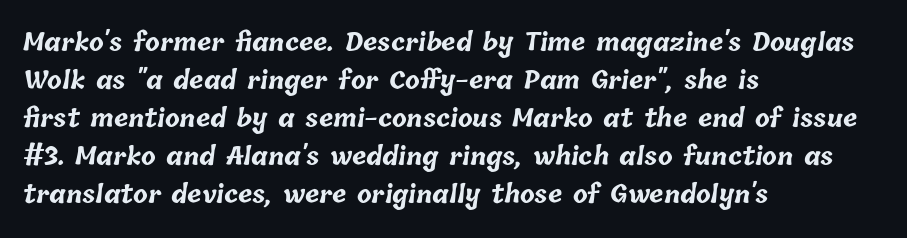
Honestly, there is no underline to notice here at all. Thick stems and heavy bowls — unmistakably bold. Line starts are locked; line ends wander. Leading: standard. There is no visible air inserted between adjacent glyphs.
